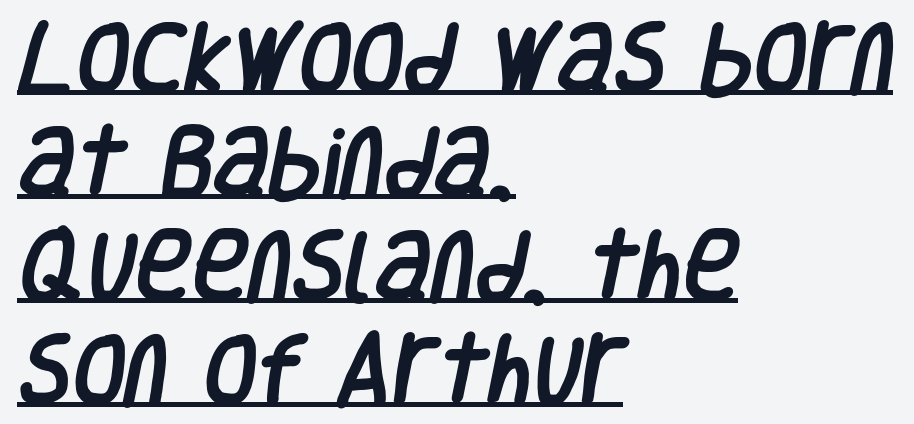
The image shows 77 px condensed sans-serif type; set left-aligned, normal line spacing (1.35x), normal letter spacing, underlined; low stroke contrast and a large x-height.
